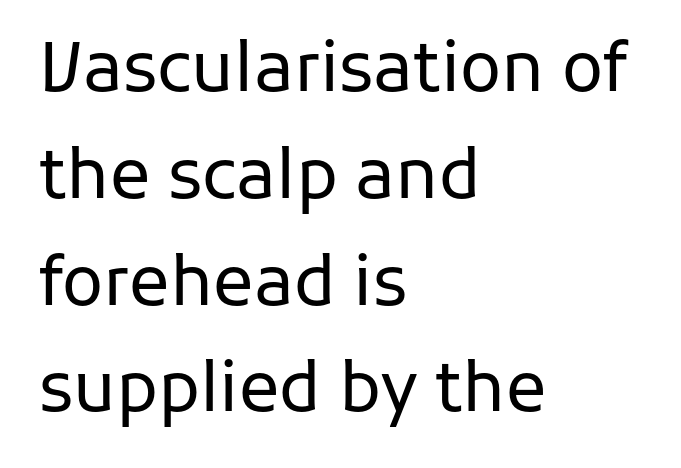
Italic: no, the glyphs are upright roman. This sample has the flowing, uneven cadence of proportional lettering. Check the space under the baseline: it is left empty. Each new line begins a customary step beneath the previous one. Unlike a traditional serif, this face leaves its strokes unadorned.
